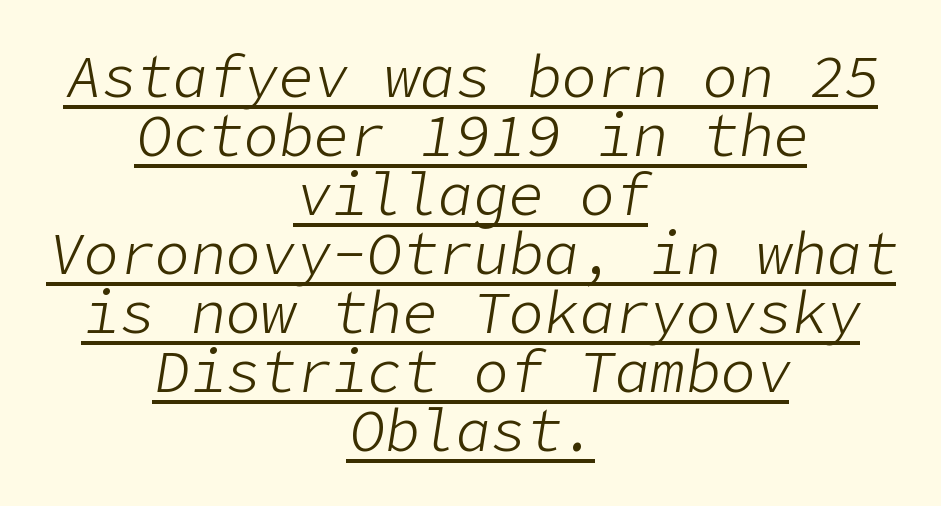
The image shows 59 px light type, italic (leaning right); set centered, tight line spacing (1.0x), normal letter spacing, underlined; low stroke contrast and a medium x-height.
